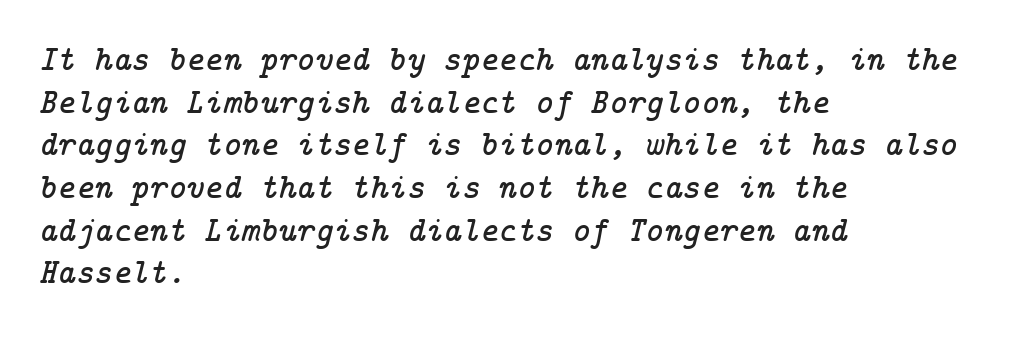
Q: Is the text italic (slanted)? A: Yes, it leans right by about 14 degrees.
Q: Is the typeface a serif or a sans-serif typeface? A: Serif.
Q: Is the text underlined? A: No.
Q: How is the paragraph aligned? A: Left-aligned.
Q: Is the spacing between letters normal or unusually wide? A: Normal.
Q: Width (condensed, normal, or wide)? A: Normal.
Q: Stroke contrast? A: Low.
Q: x-height? A: Medium.
